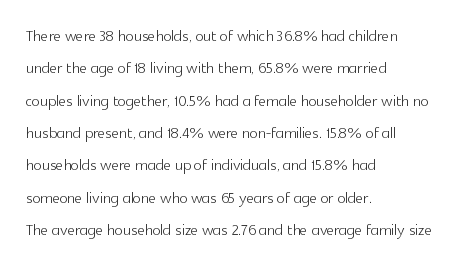
{"italic": "no", "bold": "no", "underline": "no", "align": "left", "line_spacing": "normal", "line_spacing_ratio": 1.54, "letter_spacing": "normal", "letter_spacing_em": 0.0, "glyph_px": 21}
